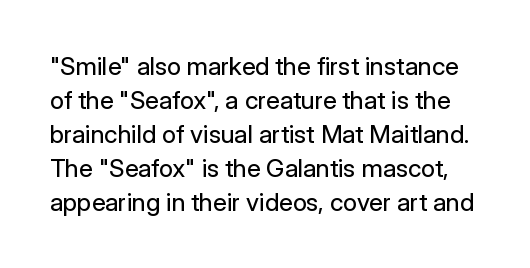
{"italic": "no", "bold": "no", "underline": "no", "line_spacing": "normal", "line_spacing_ratio": 1.36, "letter_spacing": "normal", "letter_spacing_em": 0.0, "glyph_px": 25}
